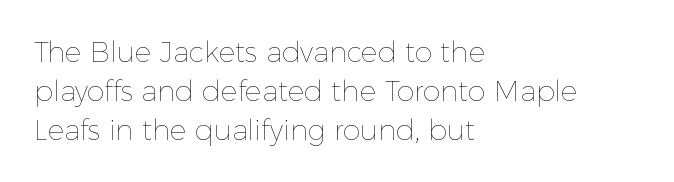
{"italic": "no", "bold": "no", "weight": "thin", "width": "normal", "x_height": "medium", "monospaced": "no", "underline": "no", "align": "left", "line_spacing": "normal", "line_spacing_ratio": 1.39, "letter_spacing": "normal", "letter_spacing_em": 0.0, "glyph_px": 28}
